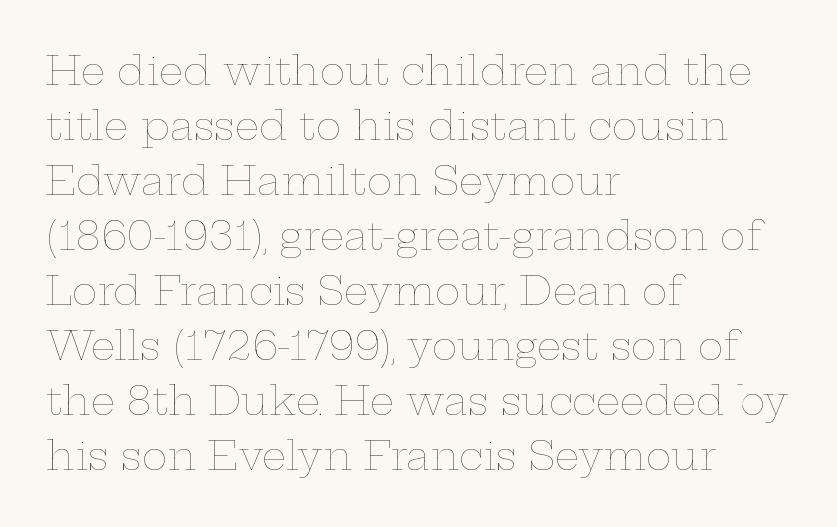
Designer's note — italics off, roman on. A student would call this left alignment; a typographer would say flush left, rag right. There is no visible air inserted between adjacent glyphs. A clean baseline with only descenders dipping below it. Summary of vertical rhythm: regular, with standard interline spacing. Heft: none added — not bold.
